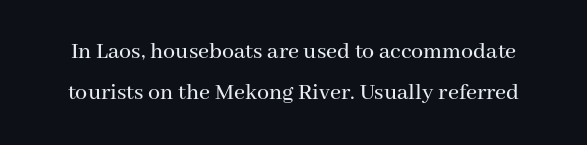
The block of text has a typical density, with ordinary space between rows. Compared with typical body copy, the letter spacing here is the same. A bare baseline throughout the passage. Do the letters lean? They stand straight.
